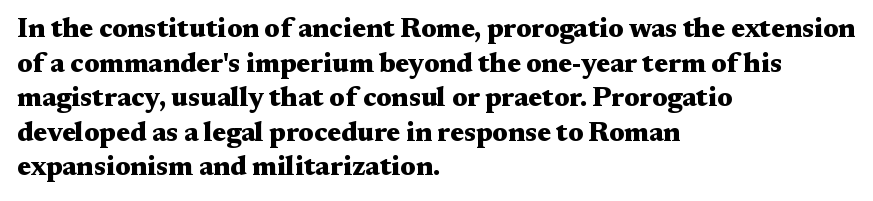
Q: Is the text bold? A: Yes.
Q: Is the text italic (slanted)? A: No, it is upright.
Q: Is the text underlined? A: No.
Q: How is the paragraph aligned? A: Left-aligned.
Q: Is the spacing between letters normal or unusually wide? A: Normal.
Q: Is the spacing between lines tight, normal or loose? A: Normal.
